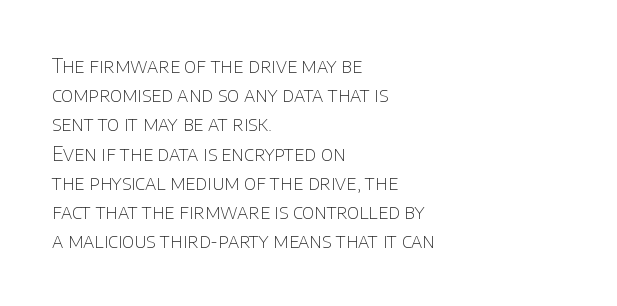
{"italic": "no", "bold": "no", "underline": "no", "align": "left", "line_spacing": "normal", "line_spacing_ratio": 1.46, "letter_spacing": "normal", "letter_spacing_em": 0.0, "glyph_px": 20}
